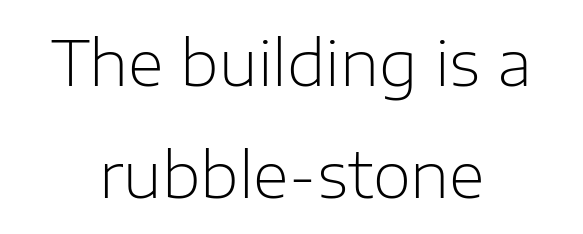
Q: Is the text bold? A: No.
Q: Is the text italic (slanted)? A: No, it is upright.
Q: Is the typeface a serif or a sans-serif typeface? A: Sans-serif.
Q: Is the text underlined? A: No.
Q: How is the paragraph aligned? A: Centered.
Q: Is the spacing between letters normal or unusually wide? A: Normal.
Q: Width (condensed, normal, or wide)? A: Normal.
Q: Stroke contrast? A: Low.
Q: x-height? A: Medium.
Q: Monospaced? A: No.
